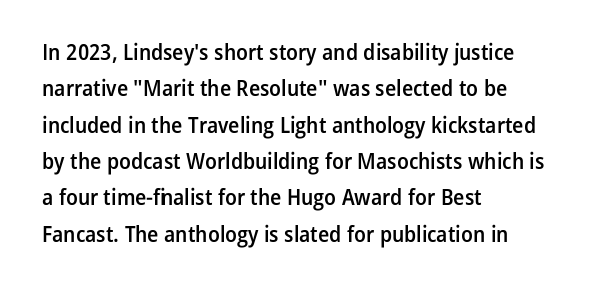
The image shows 23 px text type, upright; set left-aligned, normal line spacing (1.58x), normal letter spacing, not underlined.
